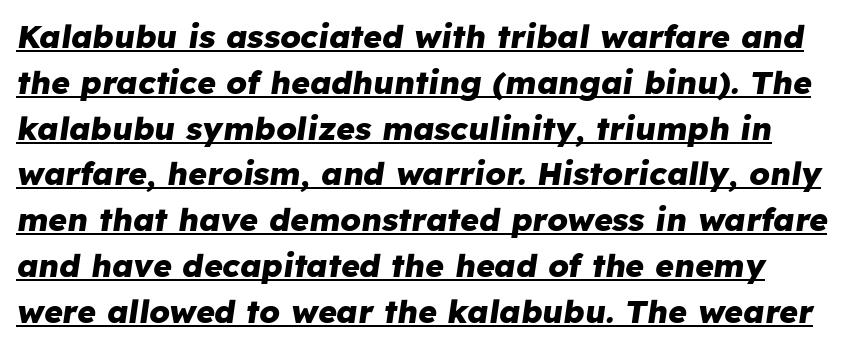
Q: Is the text bold? A: Yes.
Q: Is the text italic (slanted)? A: Yes, it leans right by about 8 degrees.
Q: Is the text underlined? A: Yes.
Q: Is the spacing between letters normal or unusually wide? A: Normal.
Q: Is the spacing between lines tight, normal or loose? A: Normal.
Q: Width (condensed, normal, or wide)? A: Normal.
Q: Stroke contrast? A: Low.
Q: x-height? A: Medium.
Q: Monospaced? A: No.
